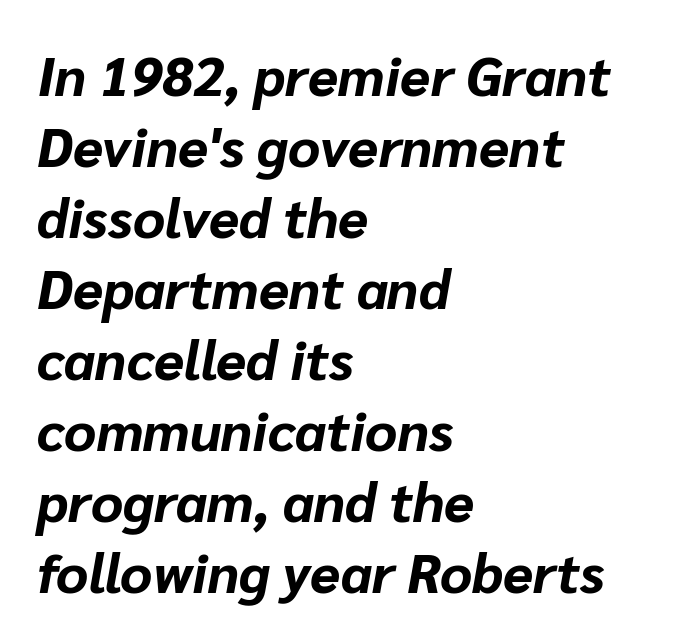
{"italic": "yes", "lean": "right", "slant_degrees": 10, "bold": "yes", "weight": "bold", "width": "normal", "stroke_contrast": "low", "x_height": "medium", "monospaced": "no", "underline": "no", "align": "left", "line_spacing": "normal", "line_spacing_ratio": 1.29, "letter_spacing": "normal", "letter_spacing_em": 0.0, "glyph_px": 55}
